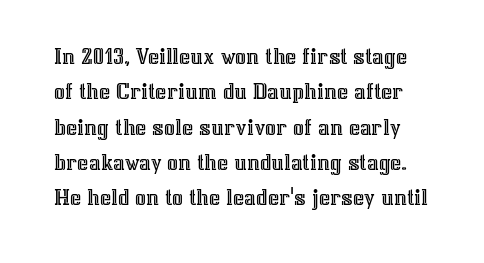
The image shows 24 px text type, upright; set normal line spacing (1.47x), normal letter spacing, not underlined.
